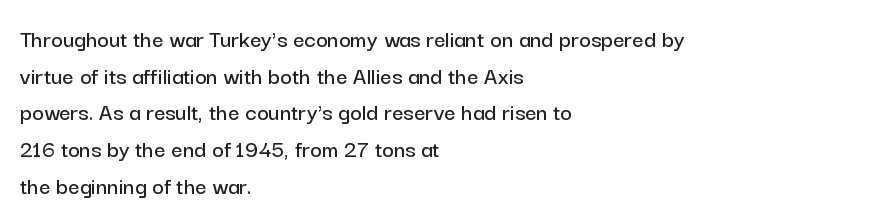
{"italic": "no", "underline": "no", "align": "left", "line_spacing": "normal", "line_spacing_ratio": 1.47, "letter_spacing": "normal", "letter_spacing_em": 0.0, "glyph_px": 25}
